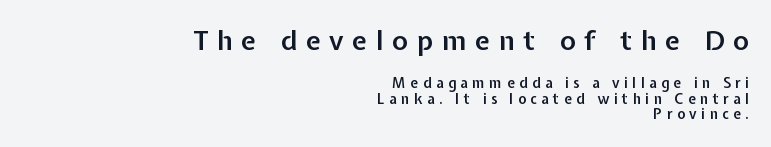
If you measured baseline to baseline, you'd find a short distance. The compositor pushed each line to the right boundary. Compared with typical body copy, the letter spacing here is much looser. The typography opts for an upright posture over an oblique one.
